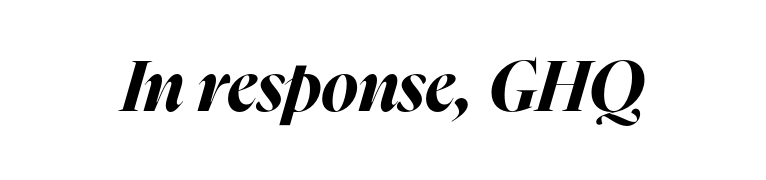
Q: Is the text bold? A: Yes.
Q: Is the text italic (slanted)? A: Yes, it leans right by about 16 degrees.
Q: Is the text underlined? A: No.
Q: Is the spacing between letters normal or unusually wide? A: Normal.
Q: Width (condensed, normal, or wide)? A: Normal.
Q: Stroke contrast? A: High.
Q: x-height? A: Medium.
Q: Monospaced? A: No.
